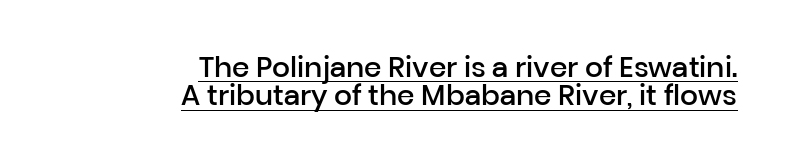
{"serif": "no", "italic": "no", "bold": "semi", "weight": "semibold", "width": "normal", "stroke_contrast": "low", "x_height": "medium", "monospaced": "no", "underline": "yes", "align": "right", "line_spacing": "tight", "line_spacing_ratio": 1.01, "letter_spacing": "normal", "letter_spacing_em": 0.0, "glyph_px": 28}
